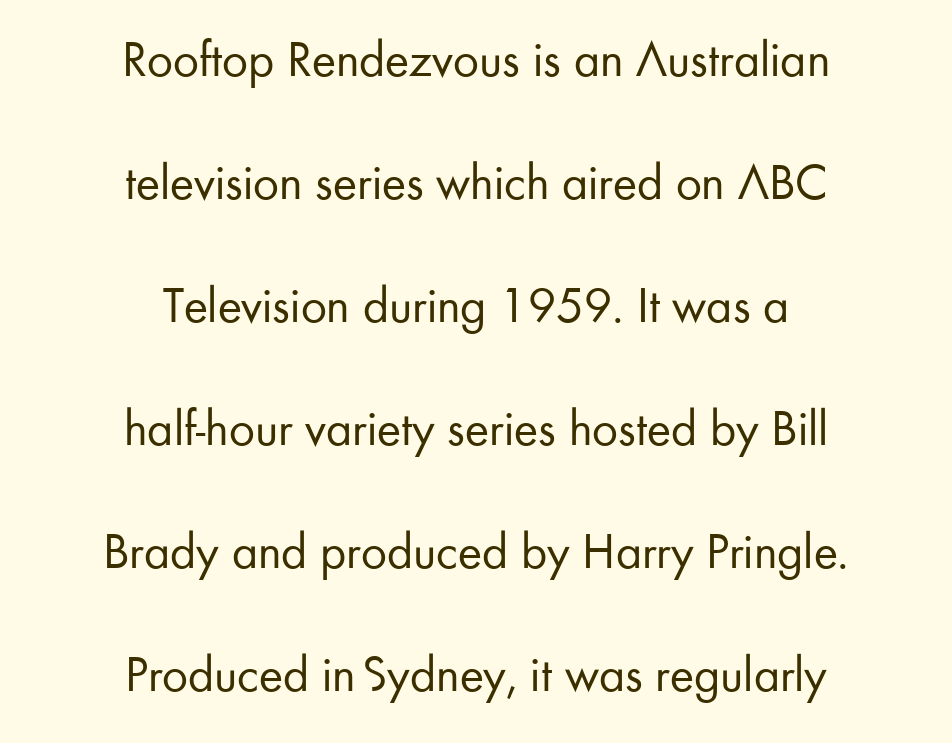
Q: Is the text bold? A: No.
Q: Is the text italic (slanted)? A: No, it is upright.
Q: Is the typeface a serif or a sans-serif typeface? A: Sans-serif.
Q: Is the text underlined? A: No.
Q: How is the paragraph aligned? A: Centered.
Q: Is the spacing between letters normal or unusually wide? A: Normal.
Q: Is the spacing between lines tight, normal or loose? A: Loose.
Q: Width (condensed, normal, or wide)? A: Normal.
Q: Stroke contrast? A: Low.
Q: x-height? A: Small.
Q: Monospaced? A: No.
